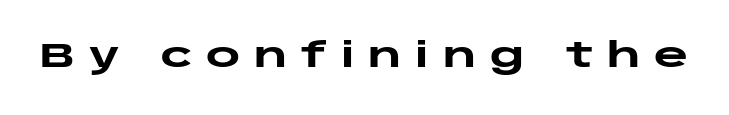
Someone cranked the tracking dial way up on this one. Stroke thickness is high; the sample reads as a true bold. Stroke terminals: plain, sans-serif. The letters stand upright; this is a roman face. Quick note: underline off. The letters advance in unequal steps, a hallmark of proportional type.
